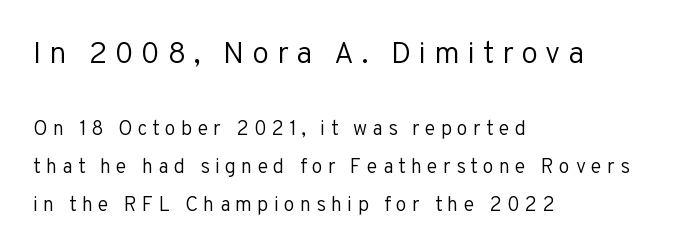
The image shows 30 px regular-weight sans-serif type, upright; set left-aligned, loose line spacing (1.92x), unusually wide letter spacing (+0.26 em), not underlined; the first (top) block is 1.5x larger; low stroke contrast and a medium x-height.
